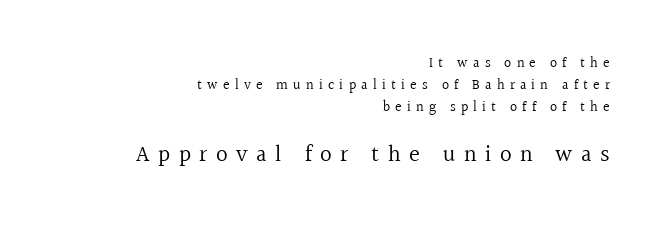
{"italic": "no", "bold": "no", "underline": "no", "align": "right", "line_spacing": "normal", "line_spacing_ratio": 1.56, "letter_spacing": "wide", "letter_spacing_em": 0.37, "larger_block": "second", "size_ratio": 1.64, "glyph_px": 23}
